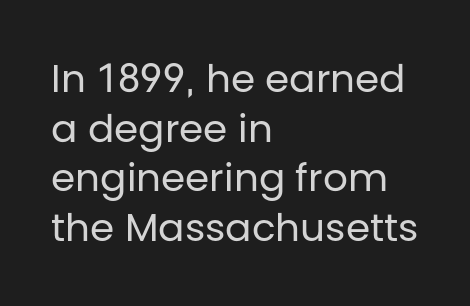
The image shows 39 px regular-weight sans-serif type, upright; set left-aligned, normal line spacing (1.27x), normal letter spacing, not underlined; low stroke contrast and a large x-height.
